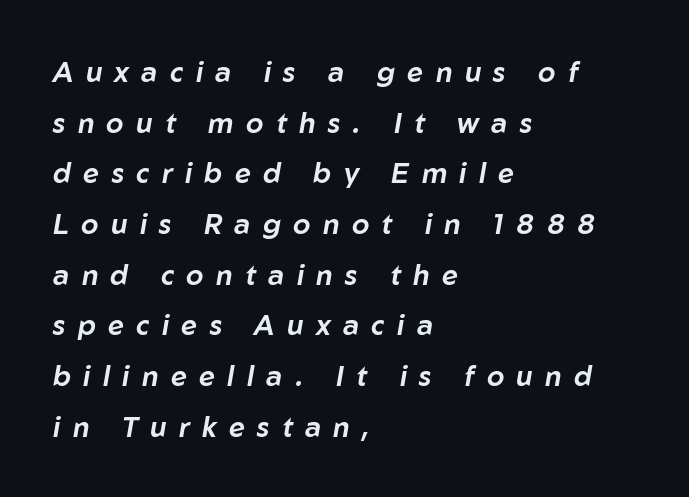
Q: Is the text italic (slanted)? A: Yes, it leans right by about 10 degrees.
Q: Is the text underlined? A: No.
Q: How is the paragraph aligned? A: Left-aligned.
Q: Is the spacing between letters normal or unusually wide? A: Unusually wide.
Q: Width (condensed, normal, or wide)? A: Normal.
Q: Stroke contrast? A: Low.
Q: x-height? A: Medium.
Q: Monospaced? A: No.
